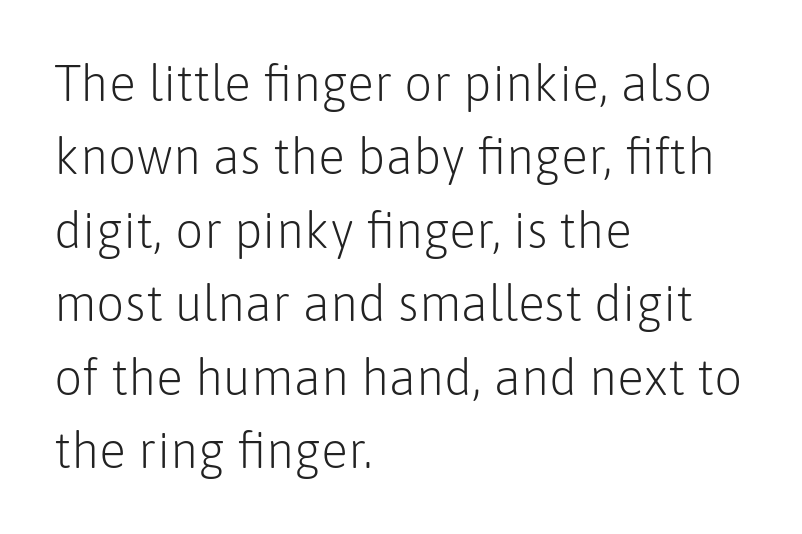
Q: Is the text bold? A: No.
Q: Is the text italic (slanted)? A: No, it is upright.
Q: Is the typeface a serif or a sans-serif typeface? A: Sans-serif.
Q: Is the text underlined? A: No.
Q: How is the paragraph aligned? A: Left-aligned.
Q: Is the spacing between letters normal or unusually wide? A: Normal.
Q: Is the spacing between lines tight, normal or loose? A: Normal.
Q: Width (condensed, normal, or wide)? A: Normal.
Q: Stroke contrast? A: Low.
Q: x-height? A: Medium.
Q: Monospaced? A: No.
